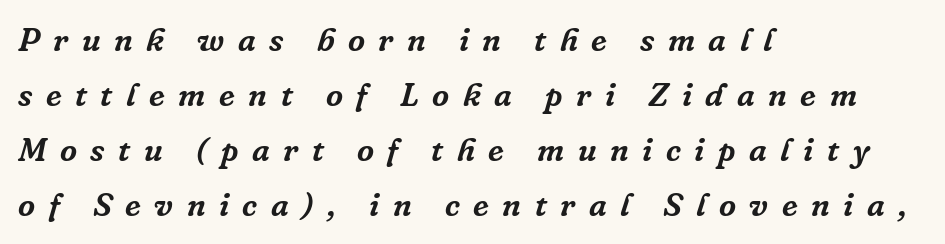
The image shows 33 px serif type, italic (leaning right); set left-aligned, normal line spacing (1.67x), unusually wide letter spacing (+0.41 em), not underlined; low stroke contrast and a medium x-height.
